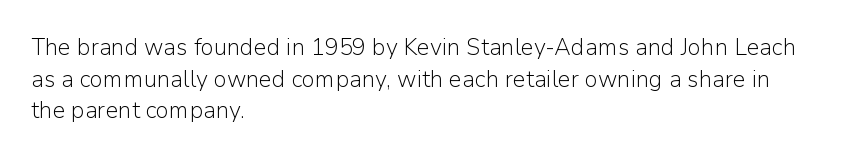
The strokes are not fattened; the text isn't bold. Beneath every word, the page is bare. Every row of glyphs begins at an identical x-position on the left. In terms of posture, this sample is upright.
